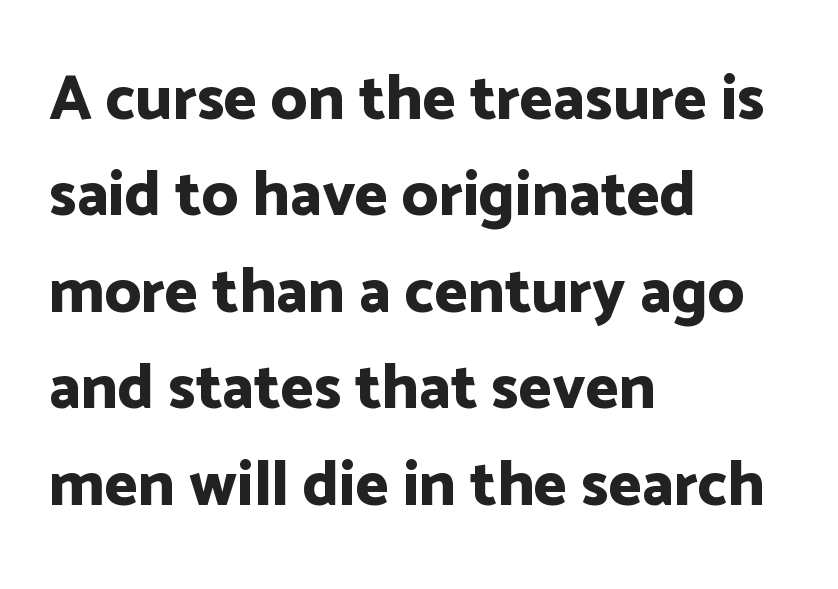
The image shows 63 px bold sans-serif type, upright; set left-aligned, normal line spacing (1.53x), normal letter spacing, not underlined; low stroke contrast and a medium x-height.
